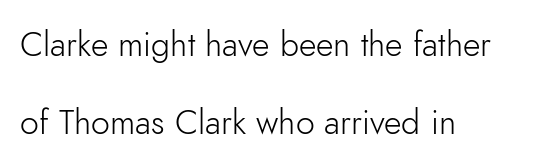
The image shows 34 px light sans-serif type, upright; set left-aligned, loose line spacing (2.29x), normal letter spacing, not underlined; low stroke contrast and a small x-height.
